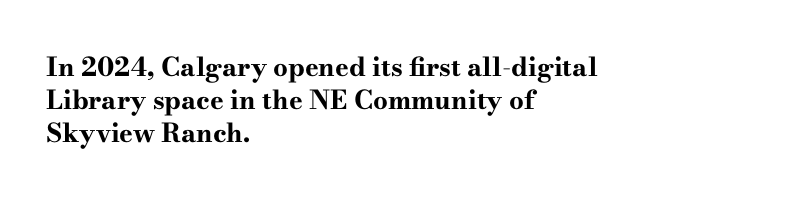
{"italic": "no", "bold": "yes", "underline": "no", "align": "left", "line_spacing": "normal", "line_spacing_ratio": 1.26, "letter_spacing": "normal", "letter_spacing_em": 0.0, "glyph_px": 26}
